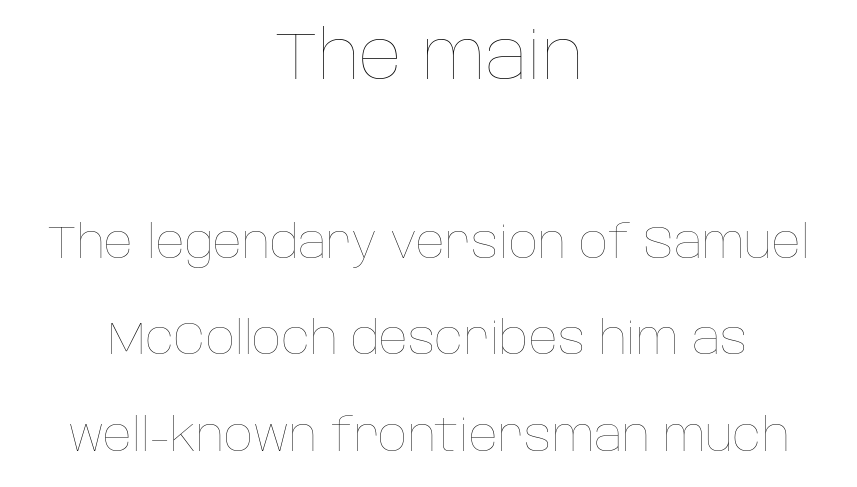
Is this a fixed-width face? No — the glyphs have proportional, varying widths. The lines are spread far apart with generous leading. Visually the block forms a symmetrical silhouette, jagged on both flanks. Large over small — that's the arrangement of the two blocks here.
